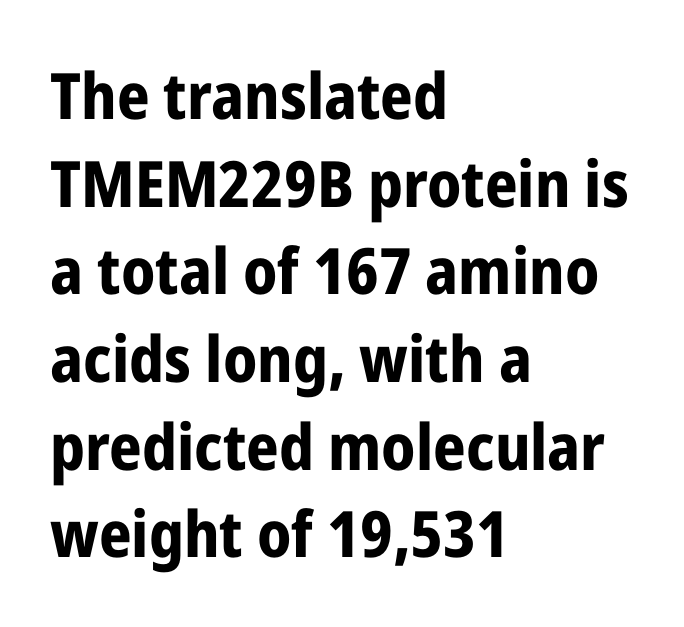
Q: Is the text bold? A: Yes.
Q: Is the text italic (slanted)? A: No, it is upright.
Q: Is the typeface a serif or a sans-serif typeface? A: Sans-serif.
Q: Is the text underlined? A: No.
Q: How is the paragraph aligned? A: Left-aligned.
Q: Is the spacing between letters normal or unusually wide? A: Normal.
Q: Is the spacing between lines tight, normal or loose? A: Normal.
Q: Width (condensed, normal, or wide)? A: Condensed.
Q: Stroke contrast? A: Low.
Q: x-height? A: Medium.
Q: Monospaced? A: No.
